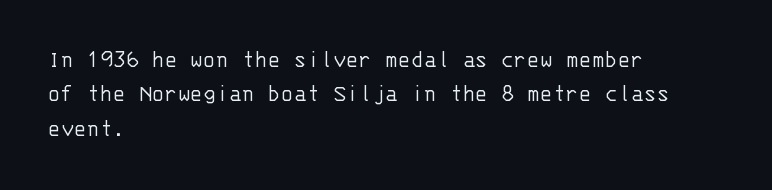
Vertical stems look standard width or narrower in stroke. Default kerning and tracking; the words read as compact shapes. These lines are set flush left with a ragged right edge. The baseline area is clear.
